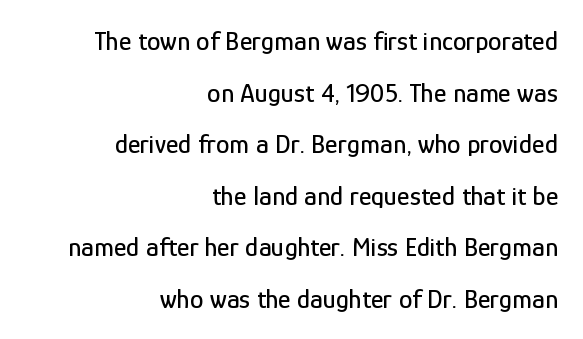
Q: Is the text italic (slanted)? A: No, it is upright.
Q: Is the text underlined? A: No.
Q: How is the paragraph aligned? A: Right-aligned.
Q: Is the spacing between letters normal or unusually wide? A: Normal.
Q: Is the spacing between lines tight, normal or loose? A: Loose.
